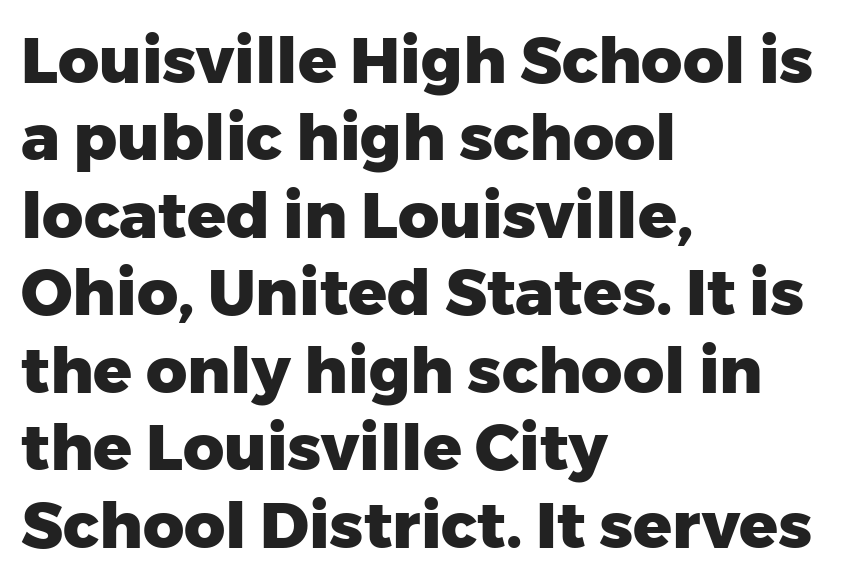
The image shows 64 px heavy sans-serif type, upright; set left-aligned, line spacing 1.21x, normal letter spacing, not underlined; low stroke contrast and a medium x-height.
